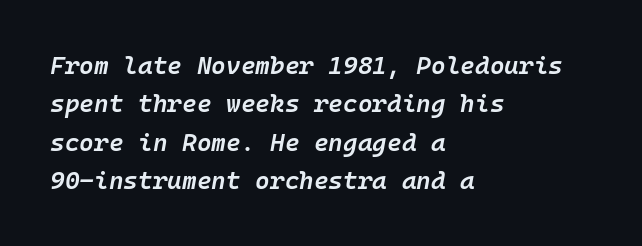
The image shows 25 px text type, italic (leaning right); set left-aligned, normal line spacing (1.54x), normal letter spacing, not underlined.
